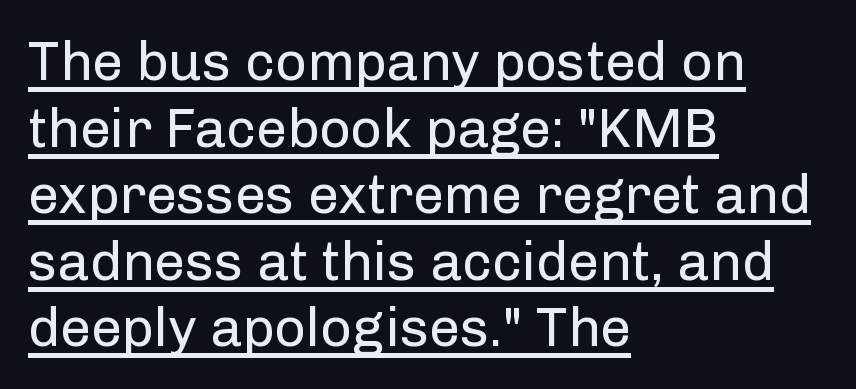
The image shows 55 px regular-weight sans-serif type, upright; set left-aligned, line spacing 1.21x, normal letter spacing, underlined; low stroke contrast and a medium x-height.
